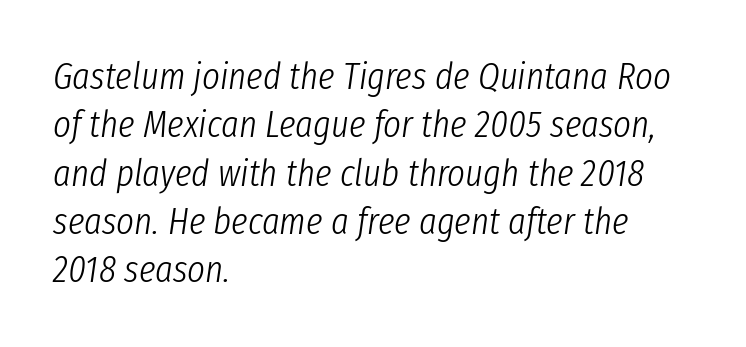
Only glyphs here, with clear space below each row. In terms of posture, this sample is oblique. Heaviness? Minimal to ordinary, like unemphasized prose. Horizontal bands of white between lines are of average thickness. Compared with typical body copy, the letter spacing here is the same.
